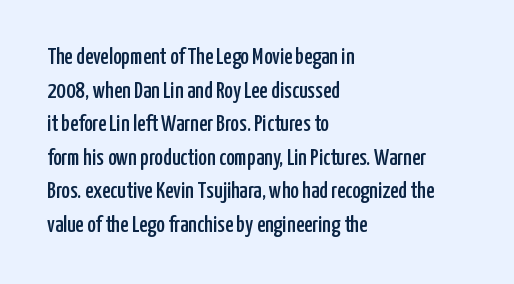
Q: Is the text italic (slanted)? A: No, it is upright.
Q: Is the text underlined? A: No.
Q: How is the paragraph aligned? A: Left-aligned.
Q: Is the spacing between letters normal or unusually wide? A: Normal.
Q: Is the spacing between lines tight, normal or loose? A: Normal.
